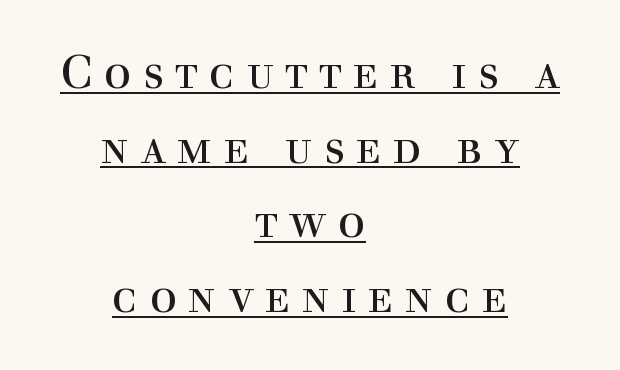
The text was rendered using a seriffed face with decorative stroke endings. Note the varied advance widths — an 'i' is clearly narrower than an 'm'. Reading down the block, each line starts at a different indent, mirrored at its end. The letters look calm and open, with moderate or lighter stems. The tracking jumps out immediately: characters are airy and widely separated. A normal amount of white space separates one row of letters from the next.
